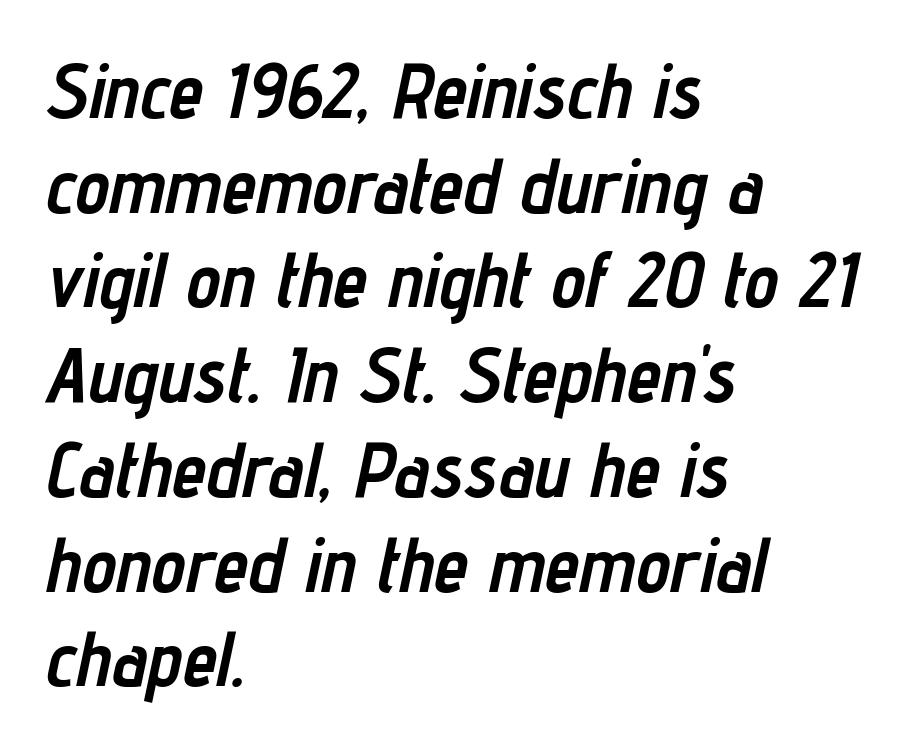
The image shows 77 px semibold, condensed type, italic (leaning right); set left-aligned, line spacing 1.23x, normal letter spacing, not underlined; low stroke contrast and a medium x-height.
